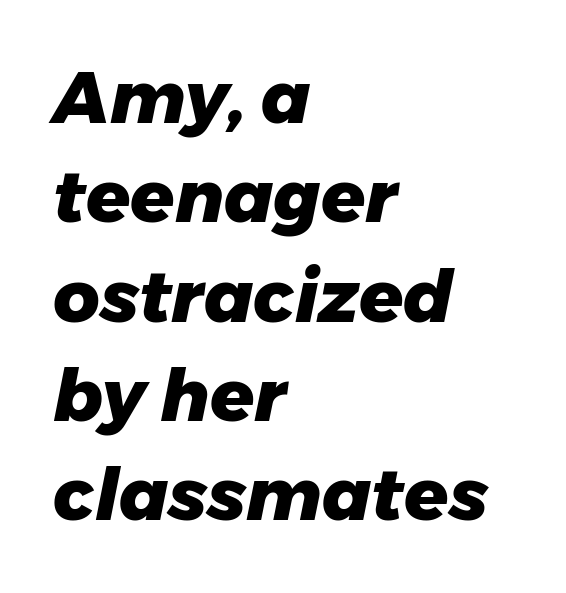
The image shows 72 px heavy type, italic (leaning right); set left-aligned, normal line spacing (1.38x), normal letter spacing, not underlined; low stroke contrast and a medium x-height.
